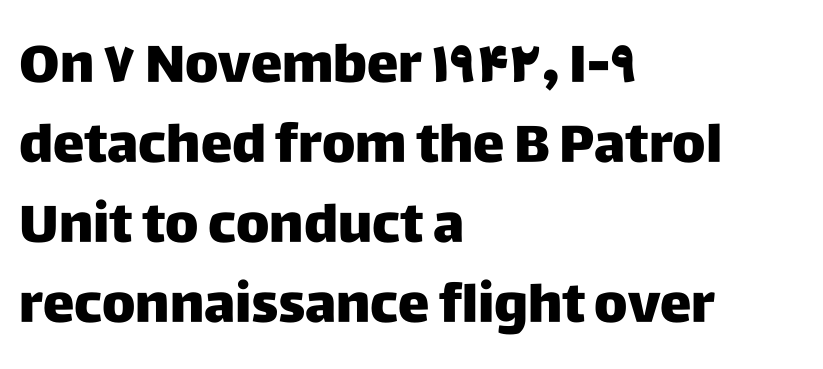
{"serif": "no", "italic": "no", "width": "normal", "stroke_contrast": "low", "x_height": "large", "monospaced": "no", "underline": "no", "align": "left", "line_spacing": "normal", "line_spacing_ratio": 1.51, "letter_spacing": "normal", "letter_spacing_em": 0.0, "glyph_px": 53}
